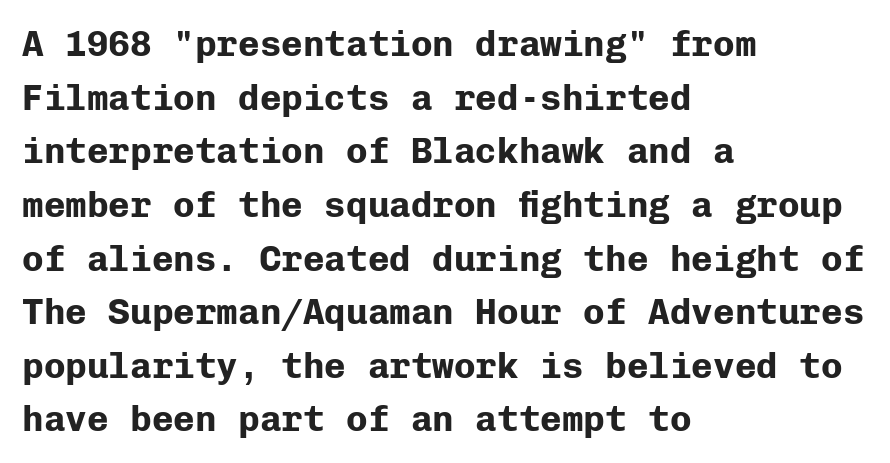
The image shows 36 px bold sans-serif type, upright, monospaced; set left-aligned, normal line spacing (1.49x), normal letter spacing, not underlined; low stroke contrast and a medium x-height.
